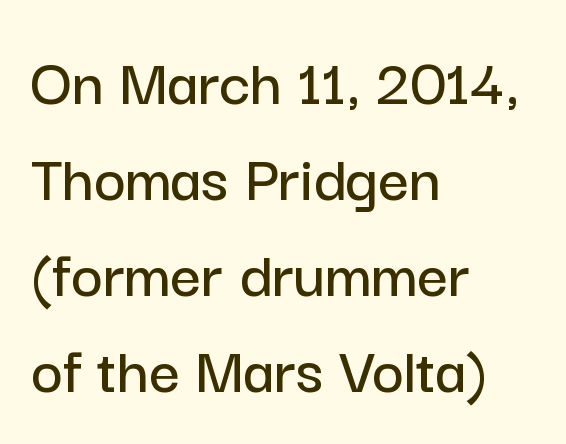
The image shows 68 px sans-serif type, upright; set left-aligned, normal line spacing (1.41x), normal letter spacing, not underlined; low stroke contrast and a medium x-height.
